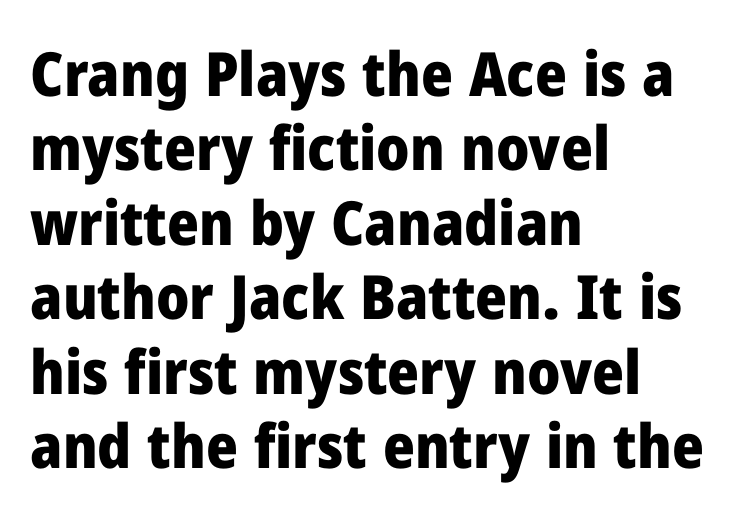
A typesetter would call this proportional, since set widths differ per character. Words appear dense and cohesive because spacing is normal. Is the block centered? No — it sits flush against the left margin. The axis of the letterforms is exactly vertical. The face used here is a sans, in the tradition of grotesques and geometrics.
